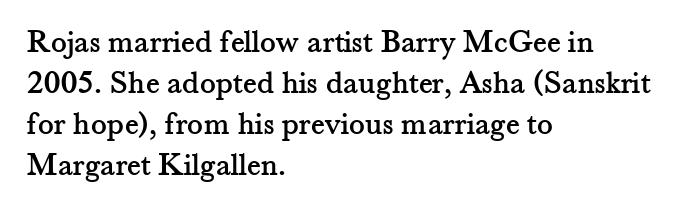
Q: Is the text italic (slanted)? A: No, it is upright.
Q: Is the typeface a serif or a sans-serif typeface? A: Serif.
Q: Is the text underlined? A: No.
Q: How is the paragraph aligned? A: Left-aligned.
Q: Is the spacing between letters normal or unusually wide? A: Normal.
Q: Width (condensed, normal, or wide)? A: Normal.
Q: Stroke contrast? A: Medium.
Q: x-height? A: Small.
Q: Monospaced? A: No.
